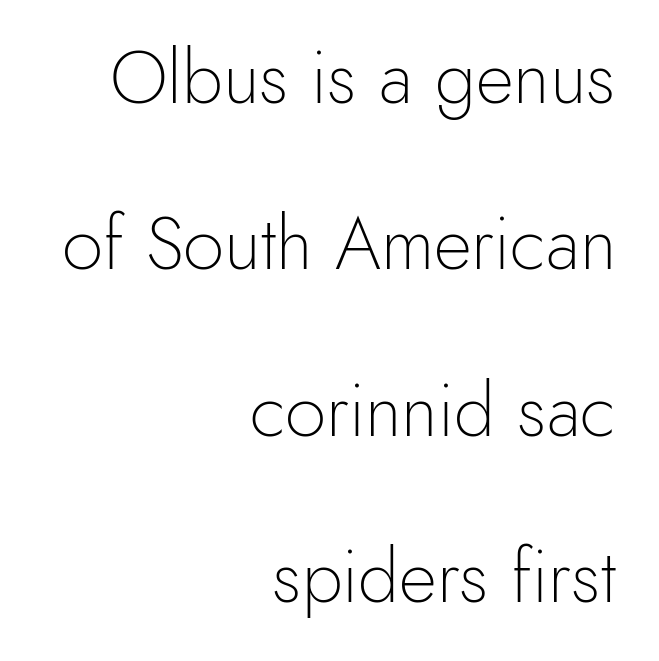
Q: Is the text bold? A: No.
Q: Is the text italic (slanted)? A: No, it is upright.
Q: Is the typeface a serif or a sans-serif typeface? A: Sans-serif.
Q: Is the text underlined? A: No.
Q: How is the paragraph aligned? A: Right-aligned.
Q: Is the spacing between letters normal or unusually wide? A: Normal.
Q: Is the spacing between lines tight, normal or loose? A: Loose.
Q: Width (condensed, normal, or wide)? A: Normal.
Q: x-height? A: Small.
Q: Monospaced? A: No.
